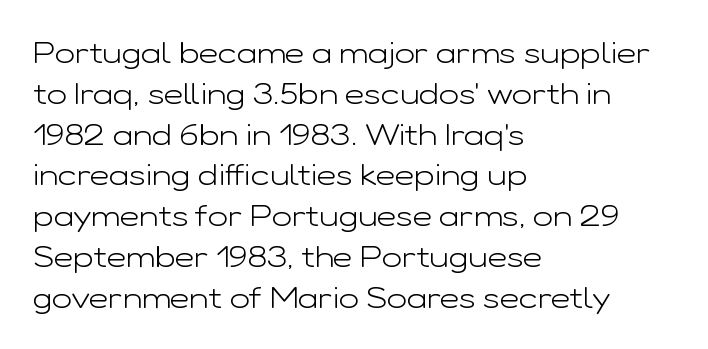
{"serif": "no", "italic": "no", "bold": "no", "weight": "light", "width": "wide", "stroke_contrast": "low", "x_height": "medium", "monospaced": "no", "underline": "no", "align": "left", "line_spacing": "normal", "line_spacing_ratio": 1.36, "letter_spacing": "normal", "letter_spacing_em": 0.0, "glyph_px": 30}
